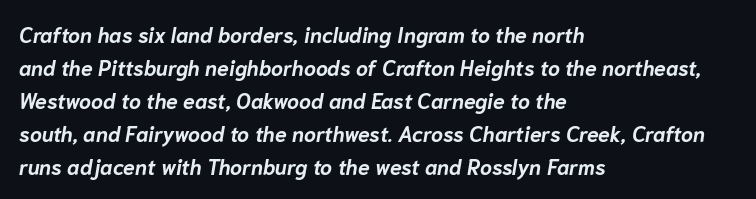
{"italic": "yes", "lean": "right", "slant_degrees": 10, "bold": "yes", "underline": "no", "align": "left", "line_spacing": "normal", "line_spacing_ratio": 1.57, "letter_spacing": "normal", "letter_spacing_em": 0.0, "glyph_px": 21}
